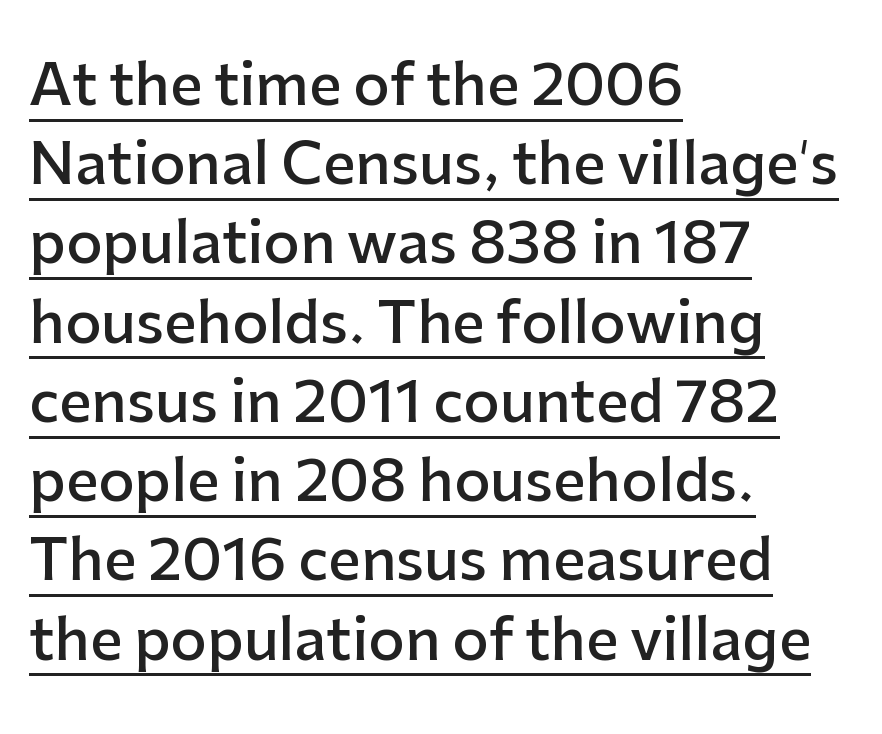
Q: Is the text bold? A: Semi-bold.
Q: Is the text italic (slanted)? A: No, it is upright.
Q: Is the typeface a serif or a sans-serif typeface? A: Sans-serif.
Q: Is the text underlined? A: Yes.
Q: How is the paragraph aligned? A: Left-aligned.
Q: Is the spacing between letters normal or unusually wide? A: Normal.
Q: Is the spacing between lines tight, normal or loose? A: Normal.
Q: Width (condensed, normal, or wide)? A: Normal.
Q: Stroke contrast? A: Low.
Q: x-height? A: Medium.
Q: Monospaced? A: No.
